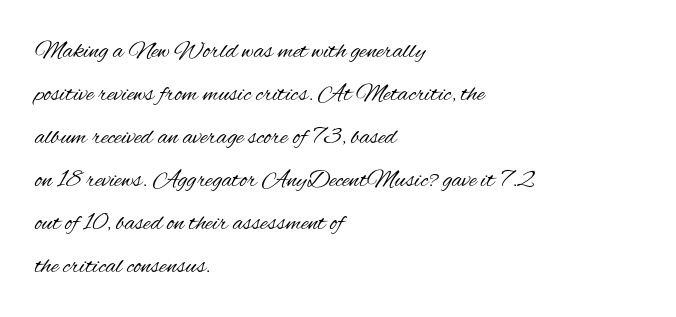
{"bold": "no", "underline": "no", "align": "left", "line_spacing_ratio": 1.72, "letter_spacing": "normal", "letter_spacing_em": 0.0, "glyph_px": 25}
